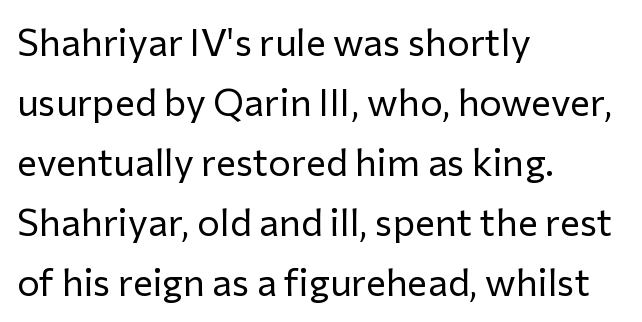
Q: Is the text bold? A: No.
Q: Is the text italic (slanted)? A: No, it is upright.
Q: Is the typeface a serif or a sans-serif typeface? A: Sans-serif.
Q: Is the text underlined? A: No.
Q: How is the paragraph aligned? A: Left-aligned.
Q: Is the spacing between letters normal or unusually wide? A: Normal.
Q: Is the spacing between lines tight, normal or loose? A: Normal.
Q: Width (condensed, normal, or wide)? A: Normal.
Q: Stroke contrast? A: Low.
Q: x-height? A: Medium.
Q: Monospaced? A: No.
